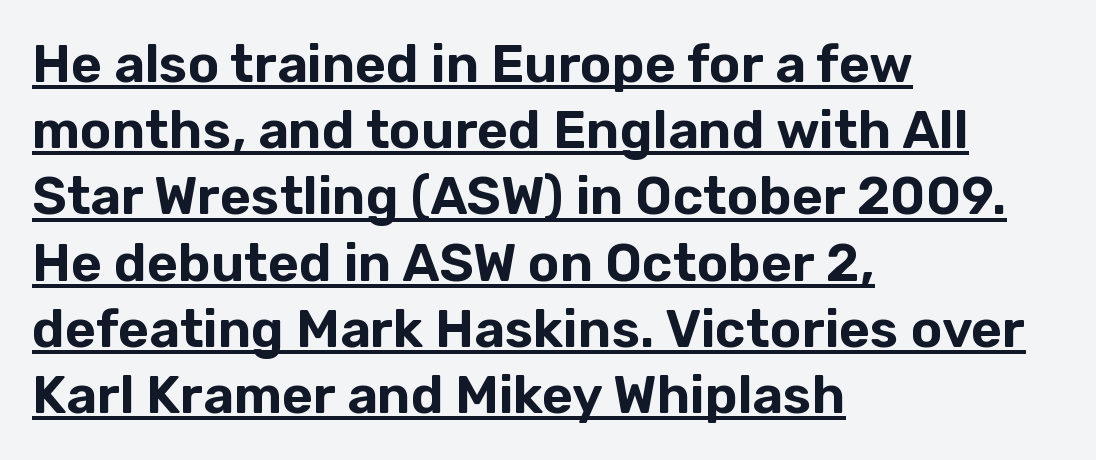
The image shows 53 px sans-serif type, upright; set left-aligned, normal line spacing (1.25x), normal letter spacing, underlined; low stroke contrast and a medium x-height.
